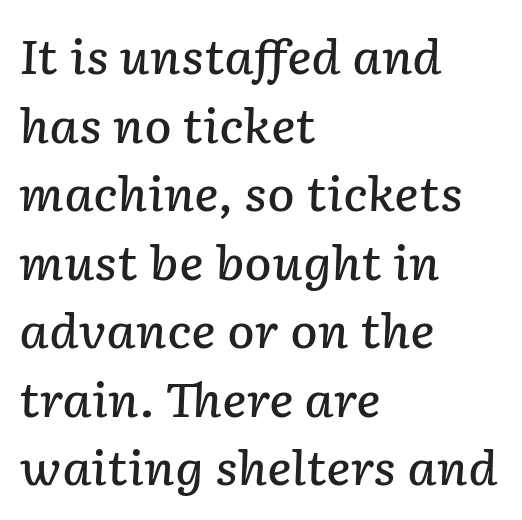
The image shows 46 px semibold type, italic (leaning right); set left-aligned, normal line spacing (1.49x), normal letter spacing, not underlined; low stroke contrast and a medium x-height.
